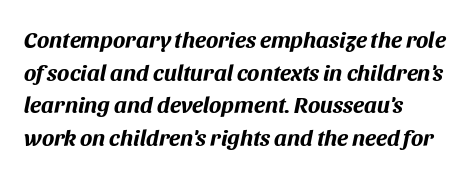
Q: Is the text bold? A: Yes.
Q: Is the text italic (slanted)? A: Yes, it leans right by about 11 degrees.
Q: Is the text underlined? A: No.
Q: How is the paragraph aligned? A: Left-aligned.
Q: Is the spacing between letters normal or unusually wide? A: Normal.
Q: Is the spacing between lines tight, normal or loose? A: Normal.
